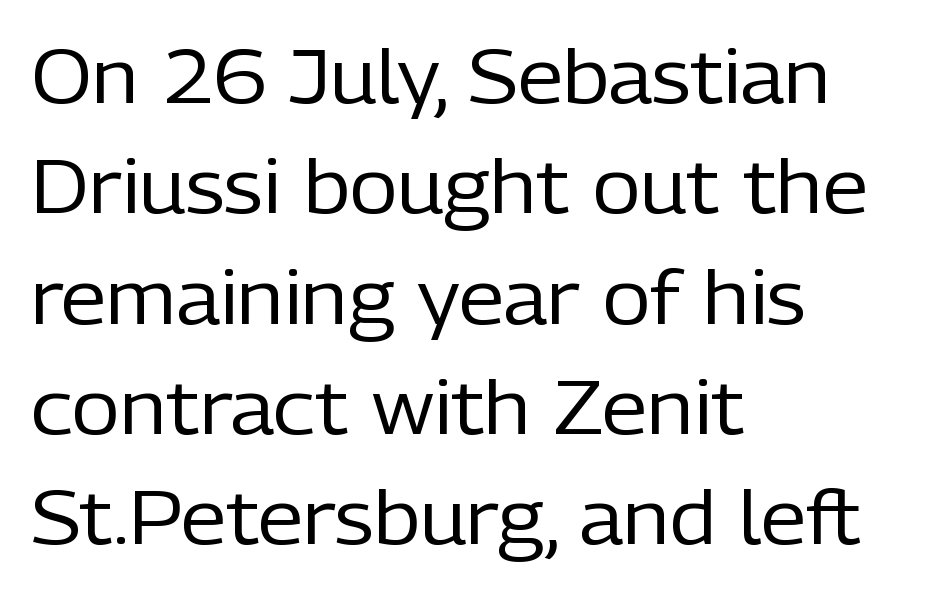
{"serif": "no", "italic": "no", "bold": "no", "weight": "regular", "width": "normal", "stroke_contrast": "low", "x_height": "medium", "monospaced": "no", "underline": "no", "align": "left", "line_spacing": "normal", "line_spacing_ratio": 1.49, "letter_spacing": "normal", "letter_spacing_em": 0.0, "glyph_px": 74}
